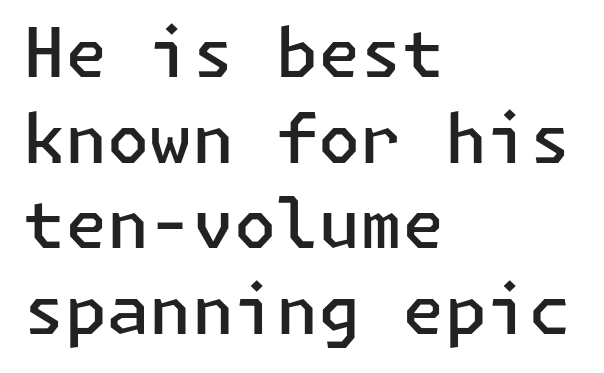
Q: Is the text bold? A: Semi-bold.
Q: Is the text italic (slanted)? A: No, it is upright.
Q: Is the typeface a serif or a sans-serif typeface? A: Sans-serif.
Q: Is the text underlined? A: No.
Q: How is the paragraph aligned? A: Left-aligned.
Q: Is the spacing between letters normal or unusually wide? A: Normal.
Q: Is the spacing between lines tight, normal or loose? A: Normal.
Q: Width (condensed, normal, or wide)? A: Normal.
Q: Stroke contrast? A: Low.
Q: x-height? A: Medium.
